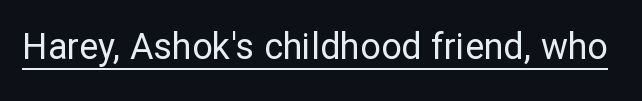
The image shows 36 px regular-weight sans-serif type, upright; set normal letter spacing, underlined; low stroke contrast and a medium x-height.
